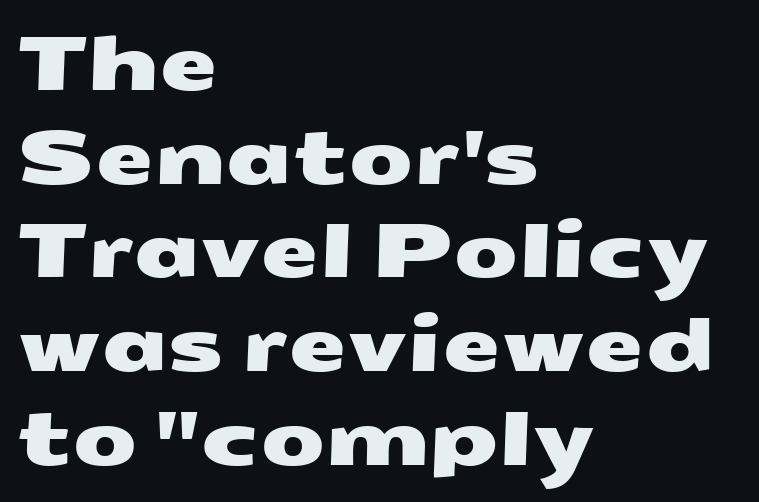
Q: Is the typeface a serif or a sans-serif typeface? A: Sans-serif.
Q: Is the text underlined? A: No.
Q: How is the paragraph aligned? A: Left-aligned.
Q: Is the spacing between letters normal or unusually wide? A: Normal.
Q: Is the spacing between lines tight, normal or loose? A: Normal.
Q: Width (condensed, normal, or wide)? A: Wide.
Q: Stroke contrast? A: Medium.
Q: x-height? A: Medium.
Q: Monospaced? A: No.
